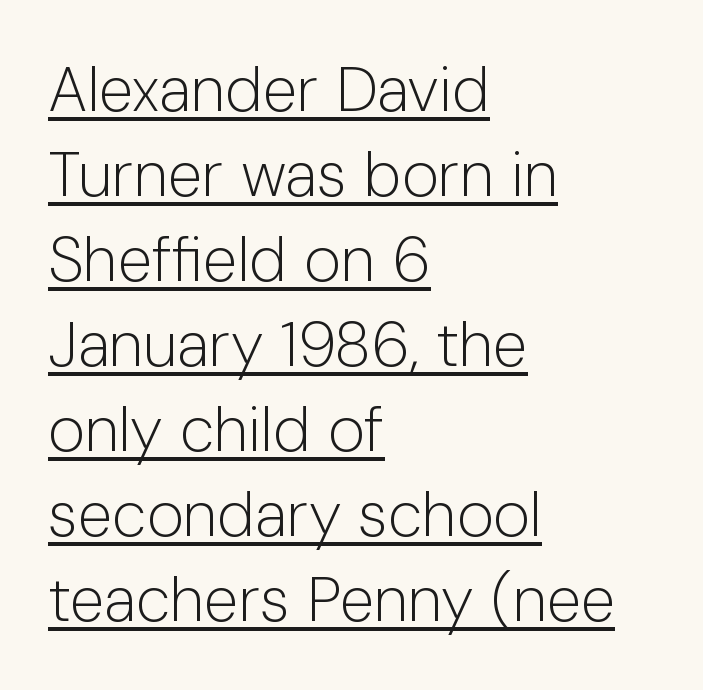
The image shows 63 px light sans-serif type, upright; set left-aligned, normal line spacing (1.35x), normal letter spacing, underlined; low stroke contrast and a medium x-height.
